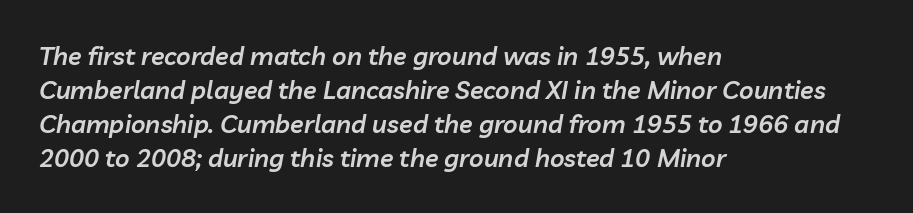
Q: Is the text bold? A: Semi-bold.
Q: Is the text italic (slanted)? A: Yes, it leans right by about 10 degrees.
Q: Is the text underlined? A: No.
Q: How is the paragraph aligned? A: Left-aligned.
Q: Is the spacing between letters normal or unusually wide? A: Normal.
Q: Is the spacing between lines tight, normal or loose? A: Normal.
